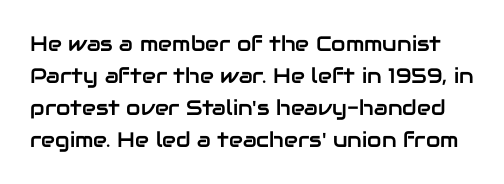
Q: Is the text italic (slanted)? A: No, it is upright.
Q: Is the text underlined? A: No.
Q: Is the spacing between letters normal or unusually wide? A: Normal.
Q: Is the spacing between lines tight, normal or loose? A: Normal.
